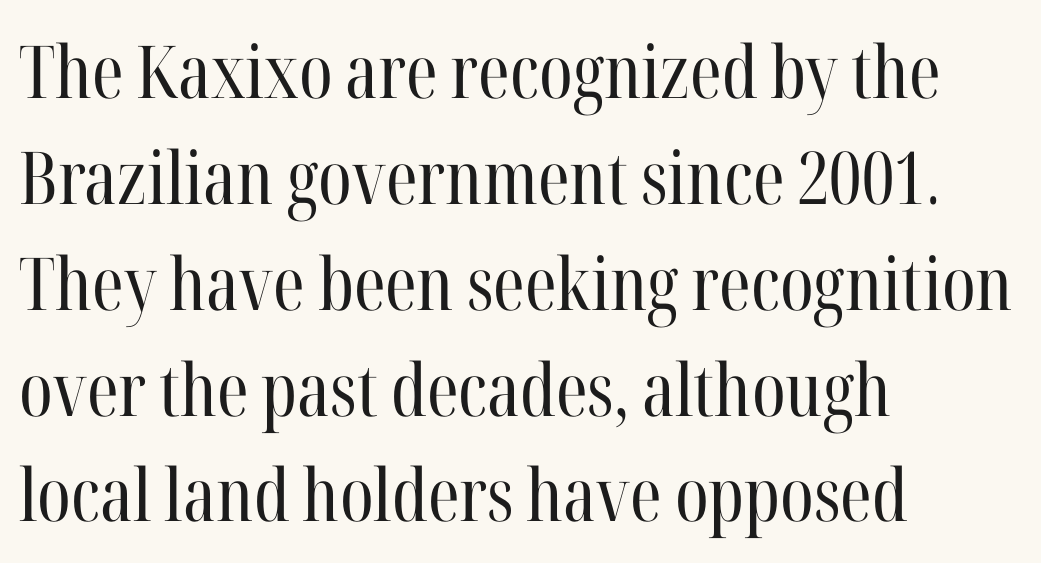
The image shows 73 px regular-weight, condensed serif type, upright; set left-aligned, normal line spacing (1.45x), normal letter spacing, not underlined; high stroke contrast and a medium x-height.
